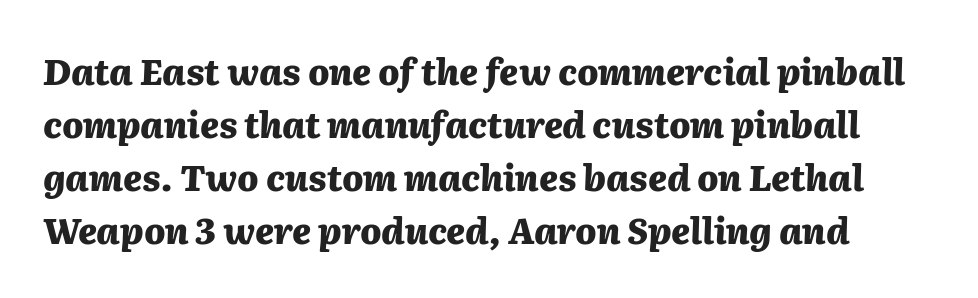
Q: Is the text bold? A: Yes.
Q: Is the text italic (slanted)? A: Yes, it leans right by about 2 degrees.
Q: Is the text underlined? A: No.
Q: Is the spacing between letters normal or unusually wide? A: Normal.
Q: Is the spacing between lines tight, normal or loose? A: Normal.
Q: Width (condensed, normal, or wide)? A: Normal.
Q: Stroke contrast? A: Medium.
Q: x-height? A: Medium.
Q: Monospaced? A: No.
